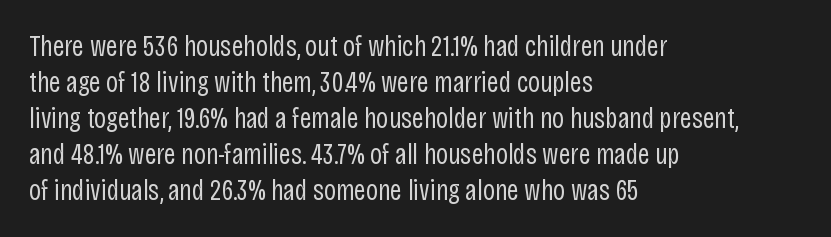
Q: Is the text bold? A: No.
Q: Is the text italic (slanted)? A: No, it is upright.
Q: Is the typeface a serif or a sans-serif typeface? A: Sans-serif.
Q: Is the text underlined? A: No.
Q: How is the paragraph aligned? A: Left-aligned.
Q: Is the spacing between letters normal or unusually wide? A: Normal.
Q: Width (condensed, normal, or wide)? A: Condensed.
Q: Stroke contrast? A: Low.
Q: x-height? A: Large.
Q: Monospaced? A: No.
